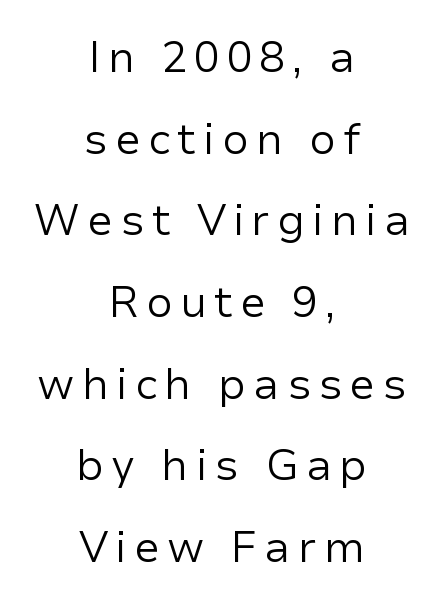
The image shows 43 px regular-weight sans-serif type, upright; set centered, loose line spacing (1.9x), not underlined; low stroke contrast and a medium x-height.
